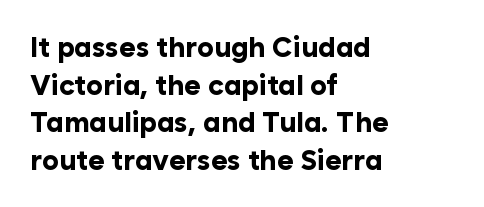
{"serif": "no", "italic": "no", "bold": "yes", "weight": "bold", "width": "normal", "stroke_contrast": "low", "x_height": "medium", "monospaced": "no", "underline": "no", "align": "left", "line_spacing": "normal", "line_spacing_ratio": 1.34, "letter_spacing": "normal", "letter_spacing_em": 0.0, "glyph_px": 28}
